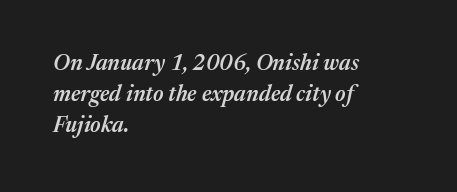
The line texture is even and compact thanks to regular tracking. The rendering uses a semibold face; strokes are thickened but not to full bold. Which margin do the lines hug? The left one — the right edge is uneven. Bare-footed words on every line. The font's italic variant was chosen for this text.
